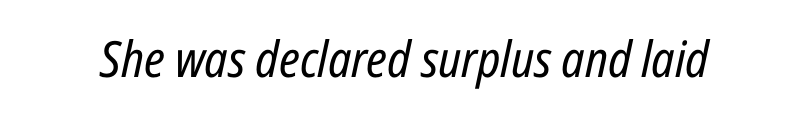
Unmarked baselines from the first word to the last. The font sits on the lighter half of the weight spectrum, regular included. A typesetter would mark this as italic. Default kerning and tracking; the words read as compact shapes.
